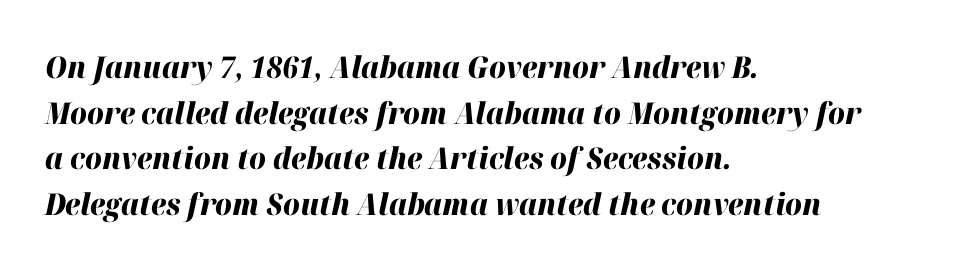
This is heavy type, rendered in bold. These lines keep a tight, regular rhythm from letter to letter. The face used here has a pronounced slope to its letters. Each letter keeps its own natural width here, so spacing adapts to shape.
